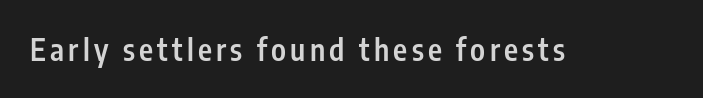
In terms of weight, the rendering is demibold, just under bold. Regarding serifs, this sample does without them. Posture: upright roman. The rendering uses natural spacing where letterforms have individual widths. The area under the type is left untouched.
